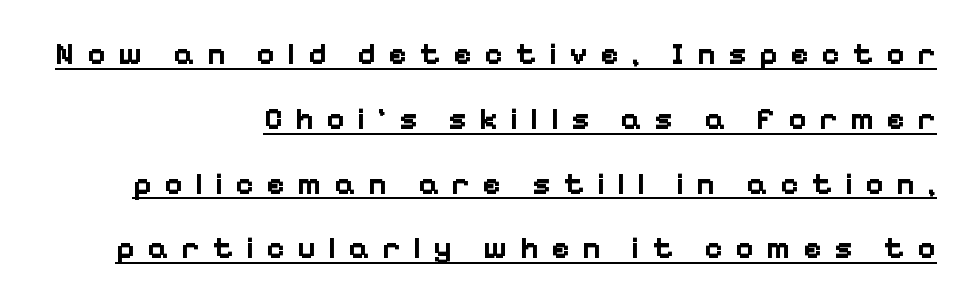
Q: Is the text bold? A: Yes.
Q: Is the text italic (slanted)? A: No, it is upright.
Q: Is the typeface a serif or a sans-serif typeface? A: Sans-serif.
Q: Is the text underlined? A: Yes.
Q: How is the paragraph aligned? A: Right-aligned.
Q: Is the spacing between letters normal or unusually wide? A: Unusually wide.
Q: Is the spacing between lines tight, normal or loose? A: Loose.
Q: Width (condensed, normal, or wide)? A: Normal.
Q: Stroke contrast? A: Low.
Q: x-height? A: Medium.
Q: Monospaced? A: No.
